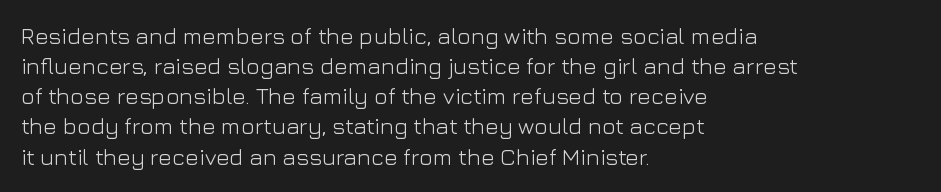
Q: Is the text bold? A: No.
Q: Is the text italic (slanted)? A: No, it is upright.
Q: Is the text underlined? A: No.
Q: How is the paragraph aligned? A: Left-aligned.
Q: Is the spacing between letters normal or unusually wide? A: Normal.
Q: Is the spacing between lines tight, normal or loose? A: Normal.
